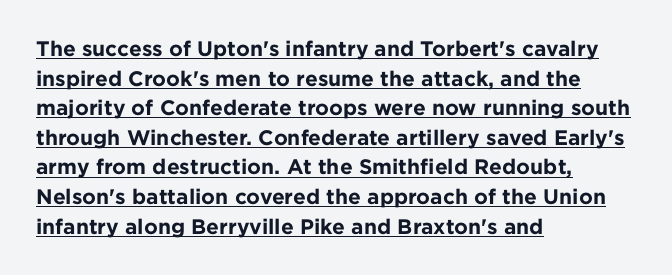
{"italic": "no", "bold": "yes", "underline": "yes", "align": "left", "line_spacing": "normal", "line_spacing_ratio": 1.41, "letter_spacing": "normal", "letter_spacing_em": 0.0, "glyph_px": 21}
